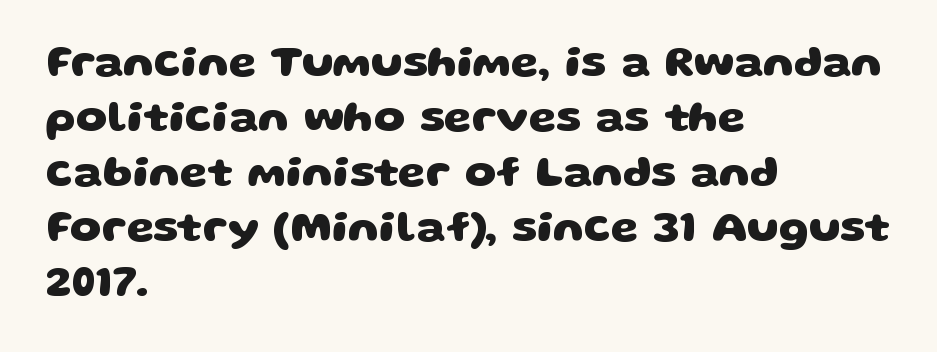
{"serif": "no", "bold": "yes", "weight": "heavy", "width": "wide", "stroke_contrast": "low", "x_height": "large", "monospaced": "no", "underline": "no", "align": "left", "line_spacing": "normal", "line_spacing_ratio": 1.25, "letter_spacing": "normal", "letter_spacing_em": 0.0, "glyph_px": 44}
